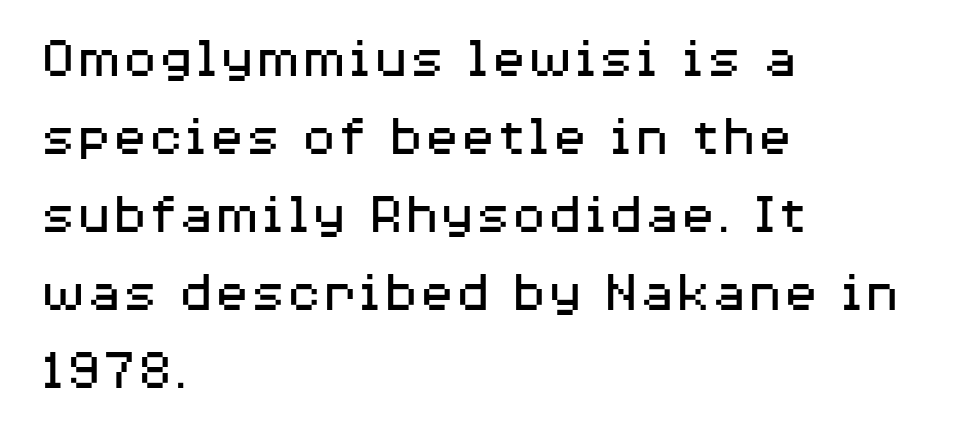
{"serif": "no", "italic": "no", "bold": "no", "weight": "regular", "width": "wide", "stroke_contrast": "medium", "x_height": "medium", "monospaced": "no", "underline": "no", "align": "left", "line_spacing": "normal", "line_spacing_ratio": 1.32, "letter_spacing": "normal", "letter_spacing_em": 0.0, "glyph_px": 59}
